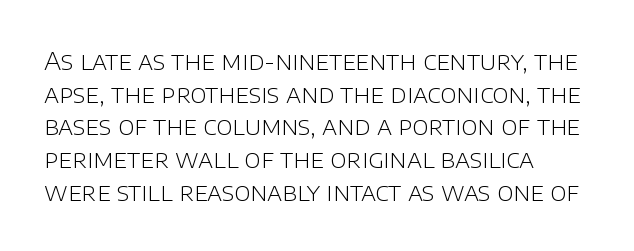
What's the leading like? Ordinary, nothing unusual. The passage shown has conventional tracking throughout. The typography opts for an upright posture over an oblique one. The passage is arranged the way most books set body copy — flush left.
